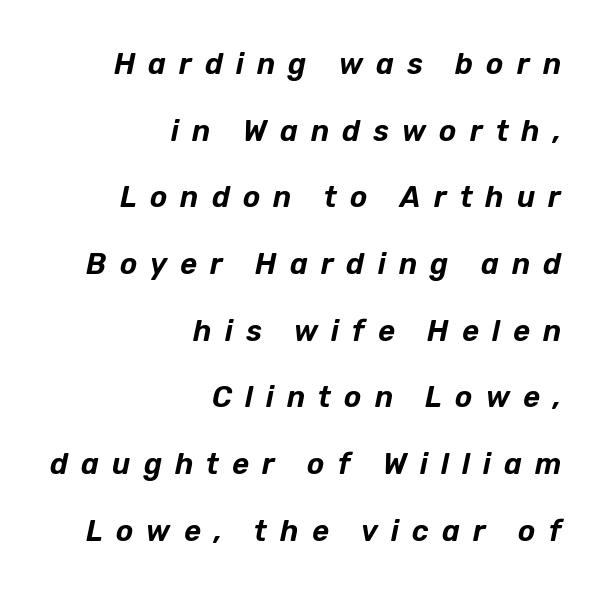
Q: Is the text italic (slanted)? A: Yes, it leans right by about 12 degrees.
Q: Is the text underlined? A: No.
Q: How is the paragraph aligned? A: Right-aligned.
Q: Is the spacing between letters normal or unusually wide? A: Unusually wide.
Q: Is the spacing between lines tight, normal or loose? A: Loose.
Q: Width (condensed, normal, or wide)? A: Normal.
Q: Stroke contrast? A: Low.
Q: x-height? A: Medium.
Q: Monospaced? A: No.
